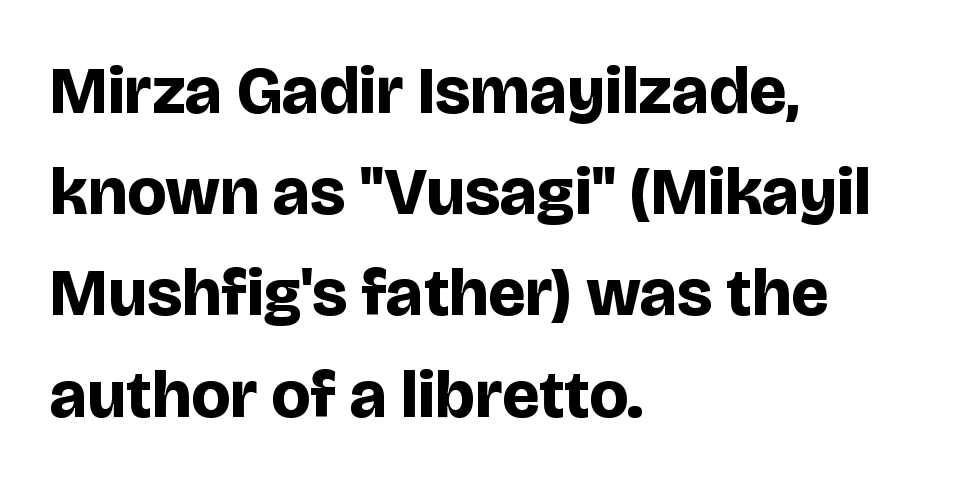
The letters sit at their default tracking, neither squeezed nor spread. Nothing sits at the stroke ends, so this counts as sans-serif. The font is running at its bold setting. The zone under the glyphs is completely vacant. The font's upright variant was chosen for this text. These lines stack with their left ends in a neat column.
